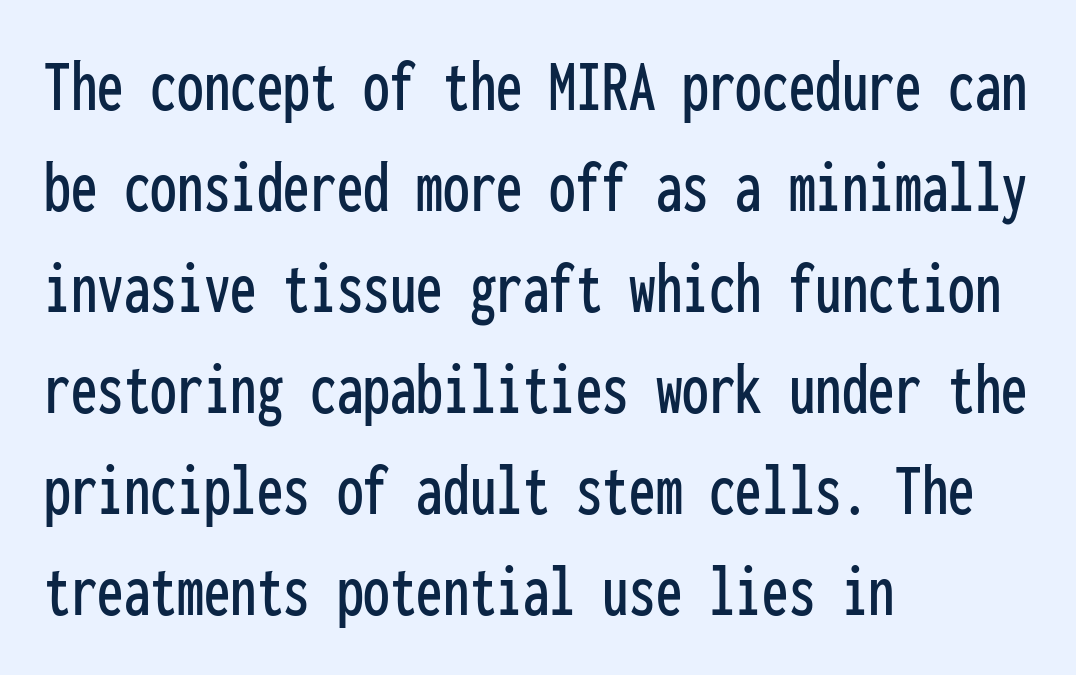
The image shows 76 px condensed sans-serif type, upright, monospaced; set left-aligned, normal line spacing (1.33x), normal letter spacing, not underlined; low stroke contrast and a medium x-height.
